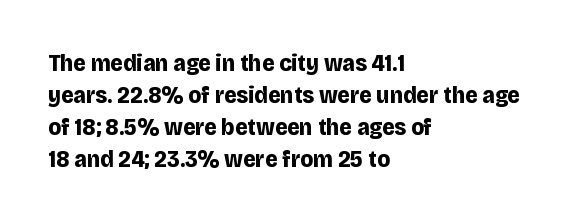
{"italic": "no", "bold": "yes", "underline": "no", "align": "left", "line_spacing": "normal", "line_spacing_ratio": 1.33, "letter_spacing": "normal", "letter_spacing_em": 0.0, "glyph_px": 24}
